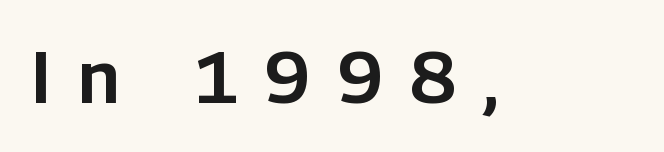
Q: Is the text italic (slanted)? A: No, it is upright.
Q: Is the typeface a serif or a sans-serif typeface? A: Sans-serif.
Q: Is the text underlined? A: No.
Q: Is the spacing between letters normal or unusually wide? A: Unusually wide.
Q: Width (condensed, normal, or wide)? A: Normal.
Q: Stroke contrast? A: Low.
Q: x-height? A: Medium.
Q: Monospaced? A: No.
